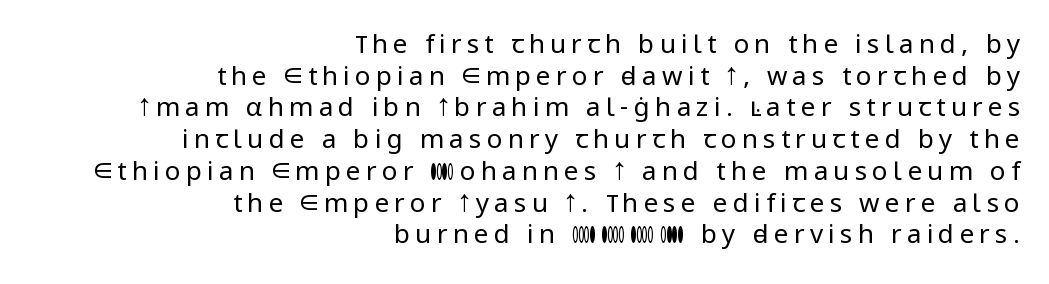
The axis of the letterforms is exactly vertical. Stem width sits at or under what a default text font uses. A typesetter would call this heavily tracked-out type. The rag falls on the left side of this text block.
